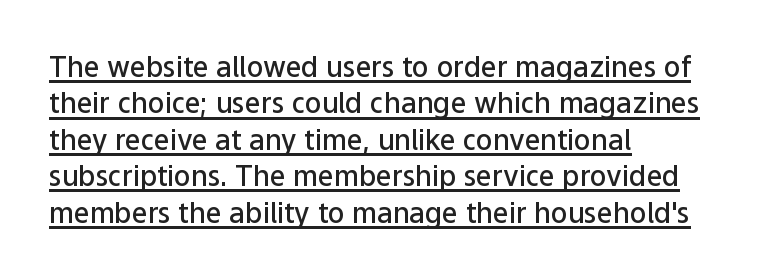
Q: Is the text bold? A: Semi-bold.
Q: Is the text italic (slanted)? A: No, it is upright.
Q: Is the typeface a serif or a sans-serif typeface? A: Sans-serif.
Q: Is the text underlined? A: Yes.
Q: How is the paragraph aligned? A: Left-aligned.
Q: Is the spacing between letters normal or unusually wide? A: Normal.
Q: Is the spacing between lines tight, normal or loose? A: Normal.
Q: Width (condensed, normal, or wide)? A: Normal.
Q: Stroke contrast? A: Low.
Q: x-height? A: Medium.
Q: Monospaced? A: No.
